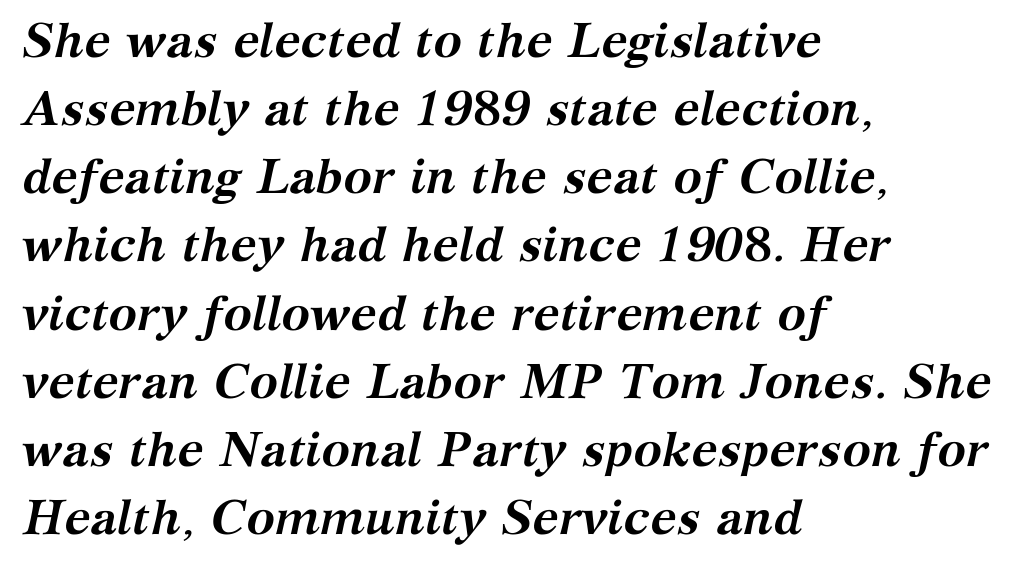
{"serif": "yes", "italic": "yes", "lean": "right", "slant_degrees": 12, "bold": "yes", "weight": "semibold", "width": "normal", "stroke_contrast": "medium", "x_height": "medium", "monospaced": "no", "underline": "no", "align": "left", "line_spacing": "normal", "line_spacing_ratio": 1.42, "letter_spacing": "normal", "letter_spacing_em": 0.0, "glyph_px": 48}
